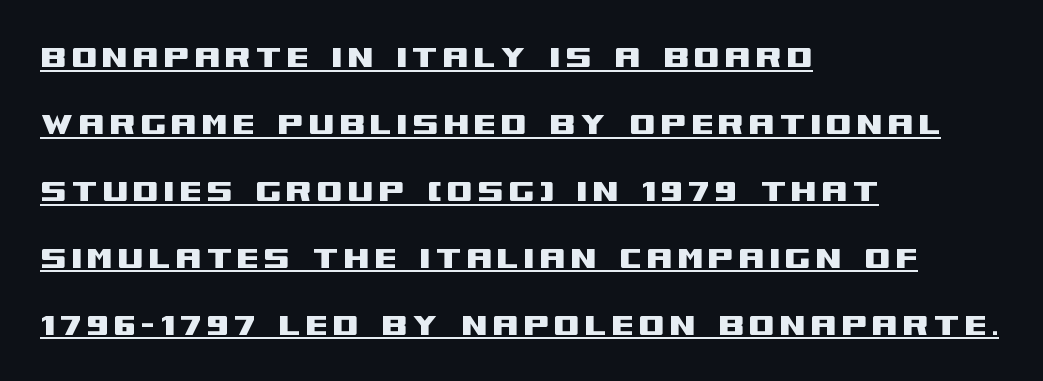
Stroke terminals: plain, sans-serif. The typography opts for an upright posture over an oblique one. Honestly, the underline is the first thing you notice here. The paragraph shown leans on its left margin. Character widths vary here, with narrow letters taking less room than wide ones.
